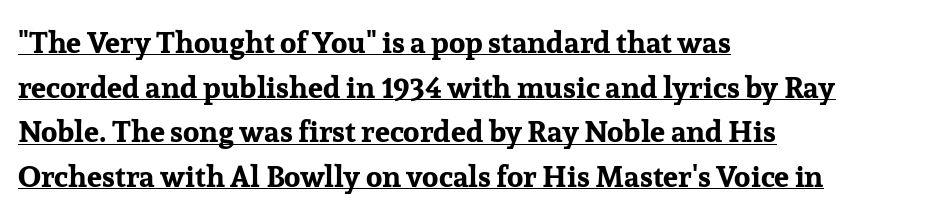
The image shows 30 px bold serif type, upright; set left-aligned, normal line spacing (1.49x), normal letter spacing, underlined; low stroke contrast and a medium x-height.
